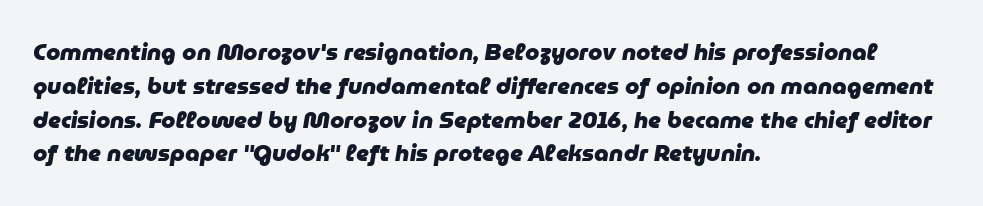
Q: Is the text bold? A: Yes.
Q: Is the text italic (slanted)? A: Yes, it leans right by about 9 degrees.
Q: Is the text underlined? A: No.
Q: How is the paragraph aligned? A: Left-aligned.
Q: Is the spacing between letters normal or unusually wide? A: Normal.
Q: Is the spacing between lines tight, normal or loose? A: Normal.
